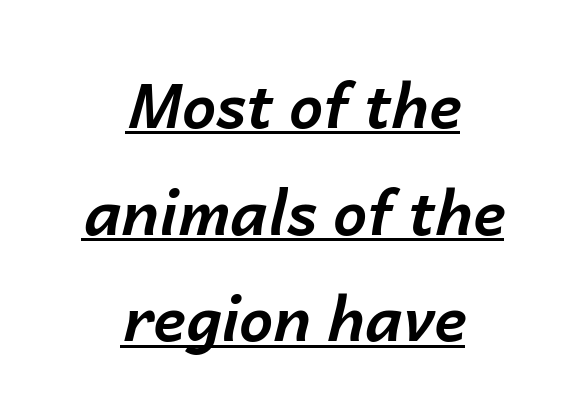
{"italic": "yes", "lean": "right", "slant_degrees": 14, "bold": "yes", "weight": "bold", "width": "normal", "stroke_contrast": "low", "x_height": "medium", "monospaced": "no", "underline": "yes", "align": "center", "line_spacing_ratio": 1.75, "letter_spacing": "normal", "letter_spacing_em": 0.0, "glyph_px": 61}
